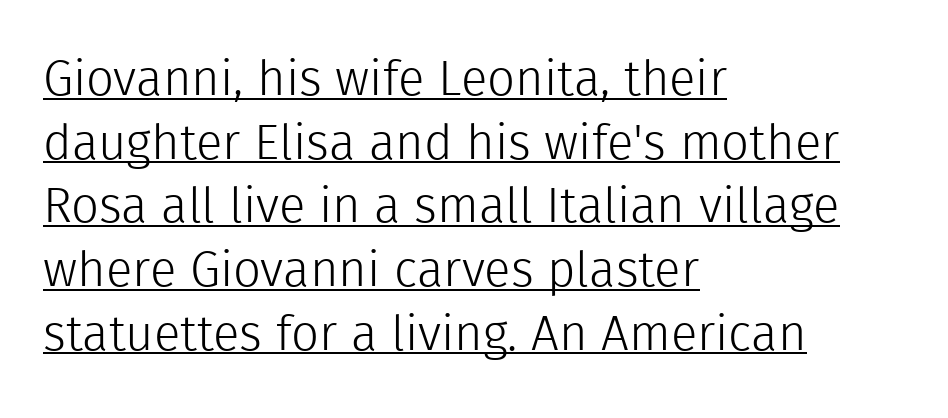
{"serif": "no", "italic": "no", "bold": "no", "weight": "light", "width": "normal", "x_height": "medium", "monospaced": "no", "underline": "yes", "align": "left", "line_spacing": "normal", "line_spacing_ratio": 1.3, "letter_spacing": "normal", "letter_spacing_em": 0.0, "glyph_px": 49}
